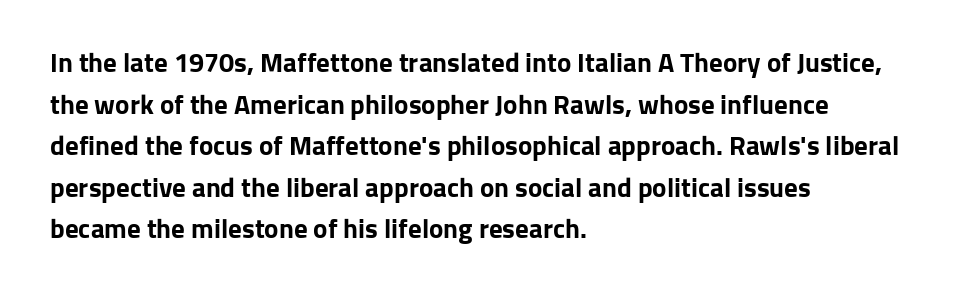
The image shows 27 px bold type, upright; set left-aligned, normal line spacing (1.54x), normal letter spacing, not underlined.
